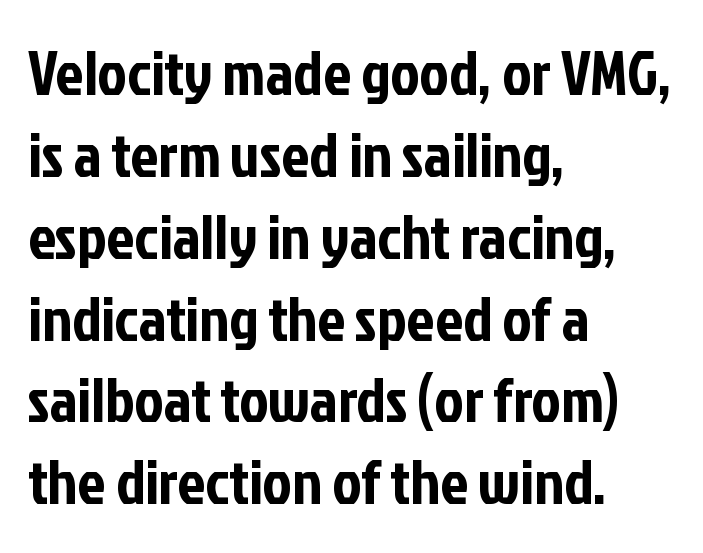
{"serif": "no", "italic": "no", "width": "condensed", "stroke_contrast": "low", "x_height": "medium", "monospaced": "no", "underline": "no", "align": "left", "line_spacing": "normal", "line_spacing_ratio": 1.32, "letter_spacing": "normal", "letter_spacing_em": 0.0, "glyph_px": 62}
